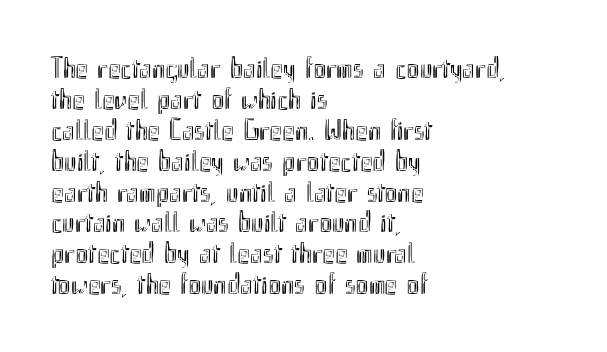
Q: Is the text italic (slanted)? A: No, it is upright.
Q: Is the text underlined? A: No.
Q: How is the paragraph aligned? A: Left-aligned.
Q: Is the spacing between letters normal or unusually wide? A: Normal.
Q: Is the spacing between lines tight, normal or loose? A: Tight.
Q: Width (condensed, normal, or wide)? A: Condensed.
Q: x-height? A: Small.
Q: Monospaced? A: No.
